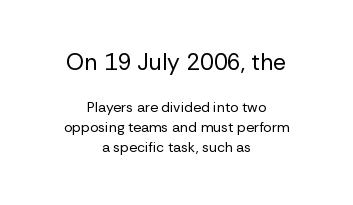
The horizontal fit of the characters is conventional and even. No extra ink here — the face is not bold. Italic? Not at all — the glyphs are vertical. The paragraph has two soft edges and a firm central axis.
